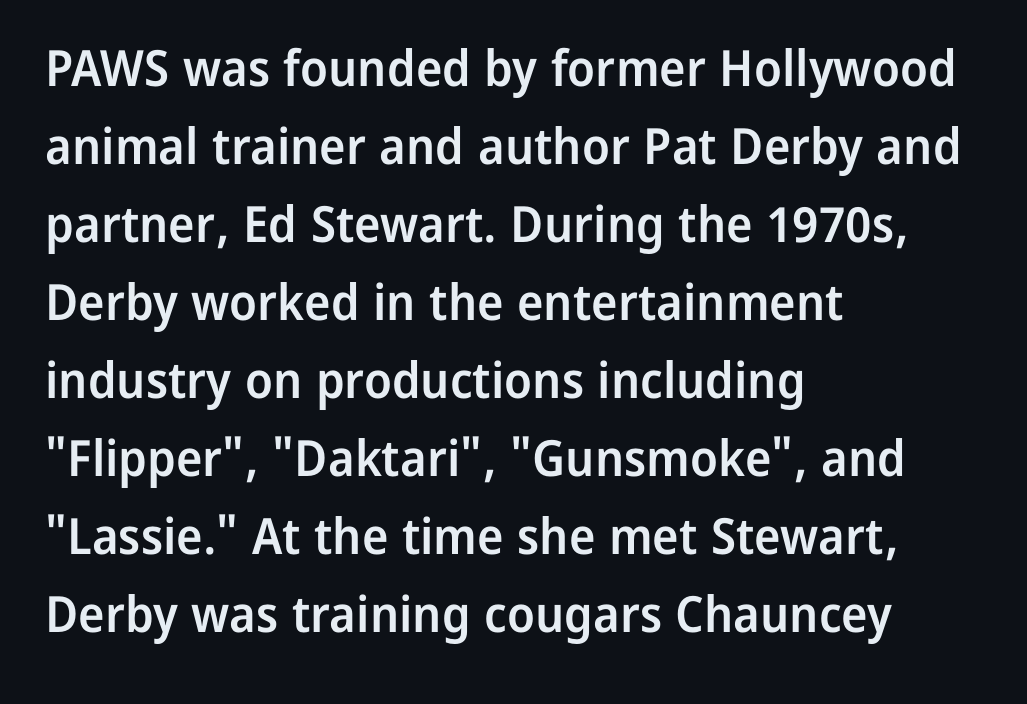
The image shows 50 px semibold sans-serif type, upright; set left-aligned, normal line spacing (1.56x), normal letter spacing, not underlined; low stroke contrast and a medium x-height.
